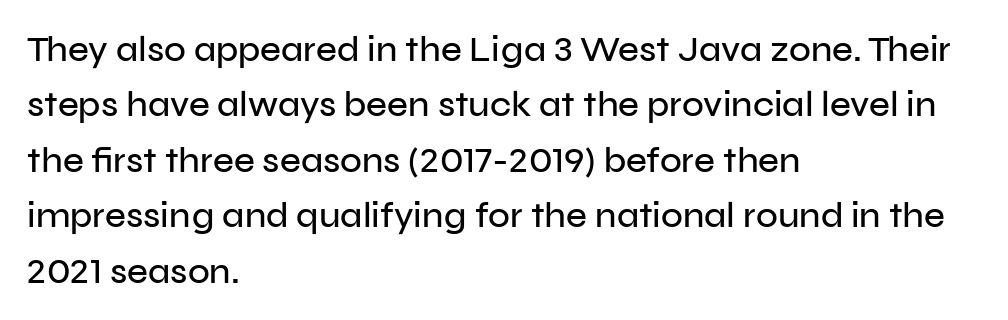
Line beginnings align vertically; line endings do not. Observe the ordinary spacing: letters are neighbours, not strangers. Is there any slant? The stems are plumb. Reading down the column, the eye jumps a familiar distance to each next line.
